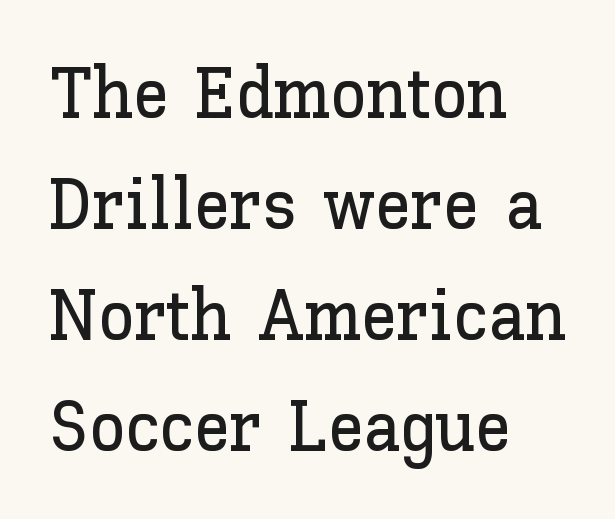
The text block is weighted toward the left margin, trailing off unevenly rightward. Nobody touched the tracking dial on this one. The font's upright variant was chosen for this text. This rendering features lettering with no underline. Character widths vary here, with narrow letters taking less room than wide ones.
